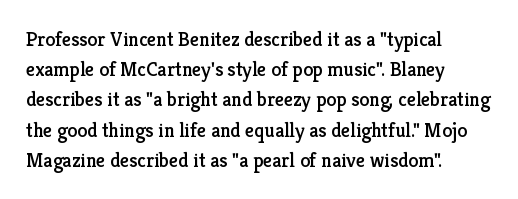
{"italic": "no", "underline": "no", "align": "left", "line_spacing": "normal", "line_spacing_ratio": 1.51, "letter_spacing": "normal", "letter_spacing_em": 0.0, "glyph_px": 20}
